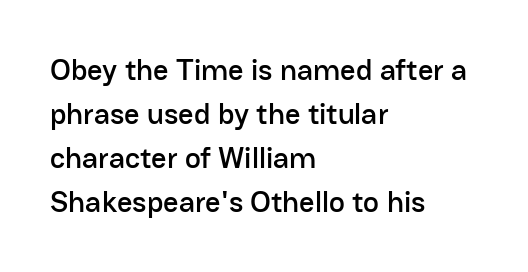
{"serif": "no", "italic": "no", "width": "normal", "stroke_contrast": "low", "x_height": "medium", "monospaced": "no", "underline": "no", "align": "left", "line_spacing": "normal", "line_spacing_ratio": 1.47, "letter_spacing": "normal", "letter_spacing_em": 0.0, "glyph_px": 30}
